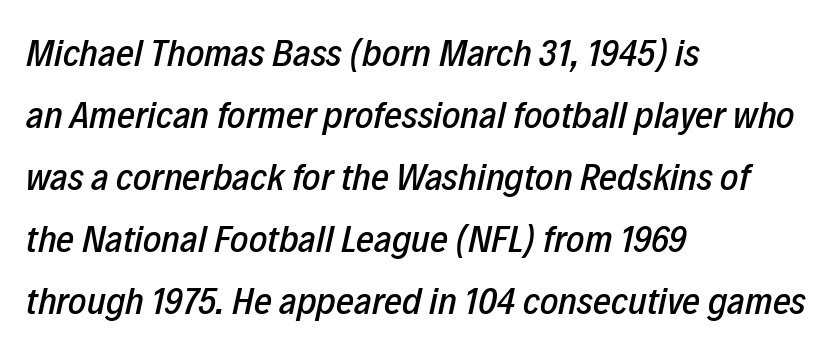
Q: Is the text italic (slanted)? A: Yes, it leans right by about 12 degrees.
Q: Is the text underlined? A: No.
Q: How is the paragraph aligned? A: Left-aligned.
Q: Is the spacing between letters normal or unusually wide? A: Normal.
Q: Is the spacing between lines tight, normal or loose? A: Normal.
Q: Width (condensed, normal, or wide)? A: Condensed.
Q: Stroke contrast? A: Low.
Q: x-height? A: Medium.
Q: Monospaced? A: No.
